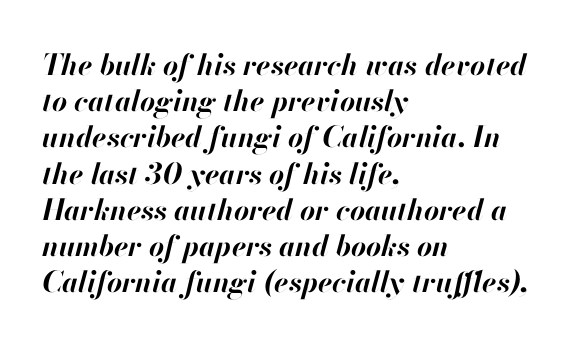
Q: Is the text bold? A: Yes.
Q: Is the text italic (slanted)? A: Yes, it leans right by about 13 degrees.
Q: Is the text underlined? A: No.
Q: How is the paragraph aligned? A: Left-aligned.
Q: Is the spacing between letters normal or unusually wide? A: Normal.
Q: Is the spacing between lines tight, normal or loose? A: Normal.
Q: Width (condensed, normal, or wide)? A: Normal.
Q: Stroke contrast? A: High.
Q: x-height? A: Small.
Q: Monospaced? A: No.
